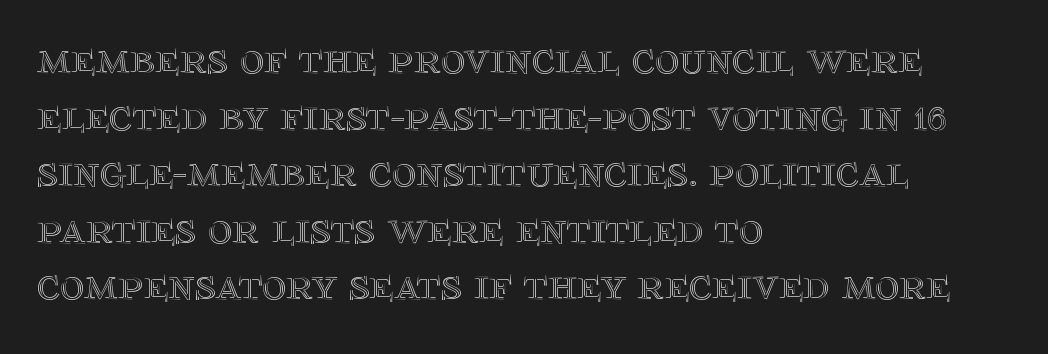
{"italic": "no", "width": "normal", "x_height": "large", "monospaced": "no", "underline": "no", "align": "left", "line_spacing_ratio": 1.23, "letter_spacing": "normal", "letter_spacing_em": 0.0, "glyph_px": 46}
